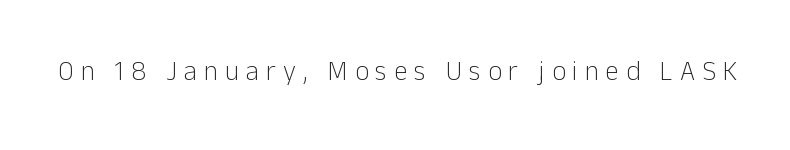
The image shows 27 px text type, upright; set unusually wide letter spacing (+0.26 em), not underlined.
